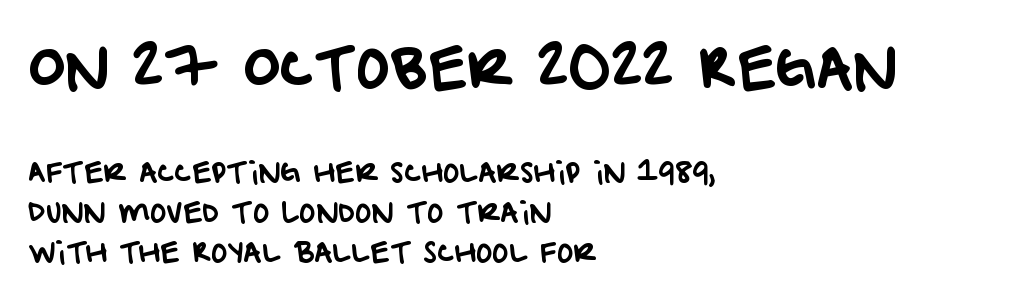
Nope, no serifs anywhere on these letters. Looks like regular typesetting: each glyph gets only the width it needs. Whoever set this made the first block the dominant, larger element. The vertical gap from one line to the next is medium.
